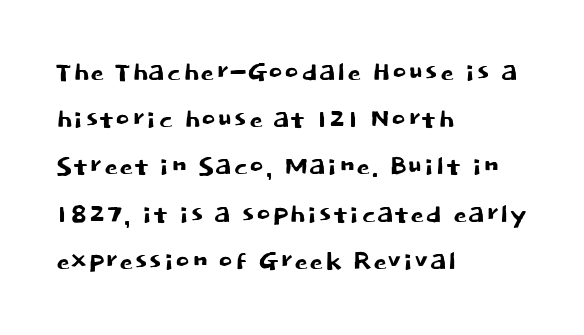
Is there much room between lines? A standard amount, neither cramped nor airy. The tracking reads as untouched default to a designer's eye. Do the characters align in a grid? No, the font is proportional. Nobody drew a line under any word here. Style check: upright. Are there feet on the stems? There aren't — it's a sans.
